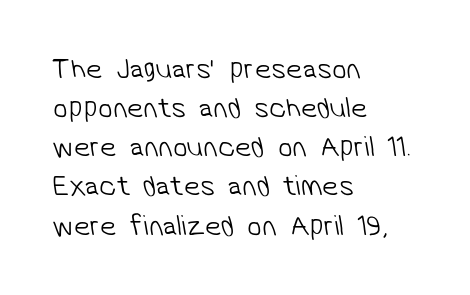
Q: Is the text bold? A: No.
Q: Is the typeface a serif or a sans-serif typeface? A: Sans-serif.
Q: Is the text underlined? A: No.
Q: How is the paragraph aligned? A: Left-aligned.
Q: Is the spacing between letters normal or unusually wide? A: Normal.
Q: Is the spacing between lines tight, normal or loose? A: Normal.
Q: Width (condensed, normal, or wide)? A: Normal.
Q: Stroke contrast? A: Low.
Q: x-height? A: Medium.
Q: Monospaced? A: No.
